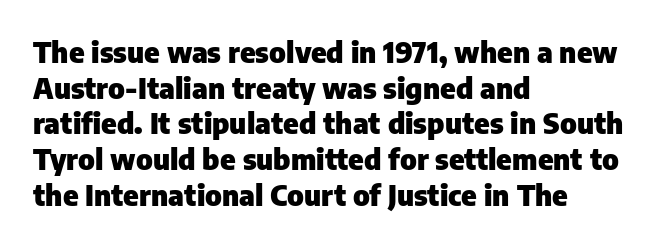
The face used here has the dense, thick strokes of a bold. Nothing unusual about the tracking: characters are spaced as the font intends. The baseline area is clear. Here the designer chose a conventional face with non-uniform glyph widths. Does the copy run flush right? No — it runs flush left. Note: no serifs on the glyphs.
